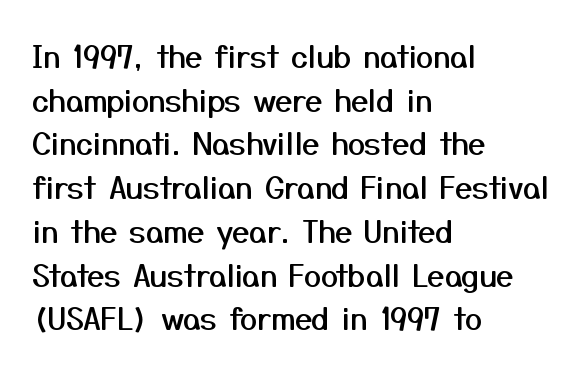
The image shows 31 px sans-serif type, upright; set left-aligned, normal line spacing (1.41x), normal letter spacing, not underlined; medium stroke contrast and a medium x-height.
